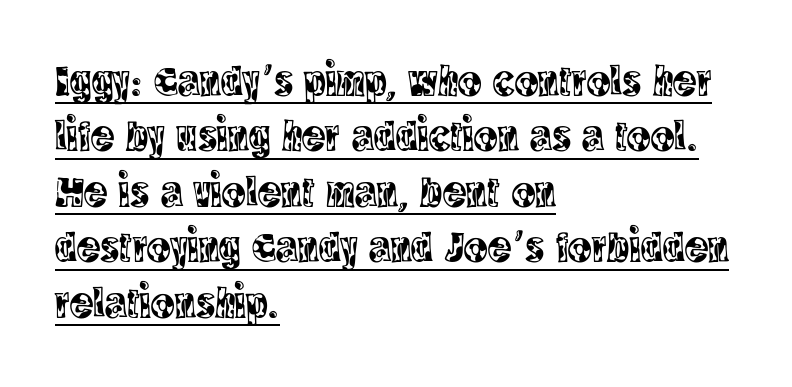
The image shows 44 px condensed serif type, upright; set left-aligned, normal line spacing (1.26x), normal letter spacing, underlined; a large x-height.
